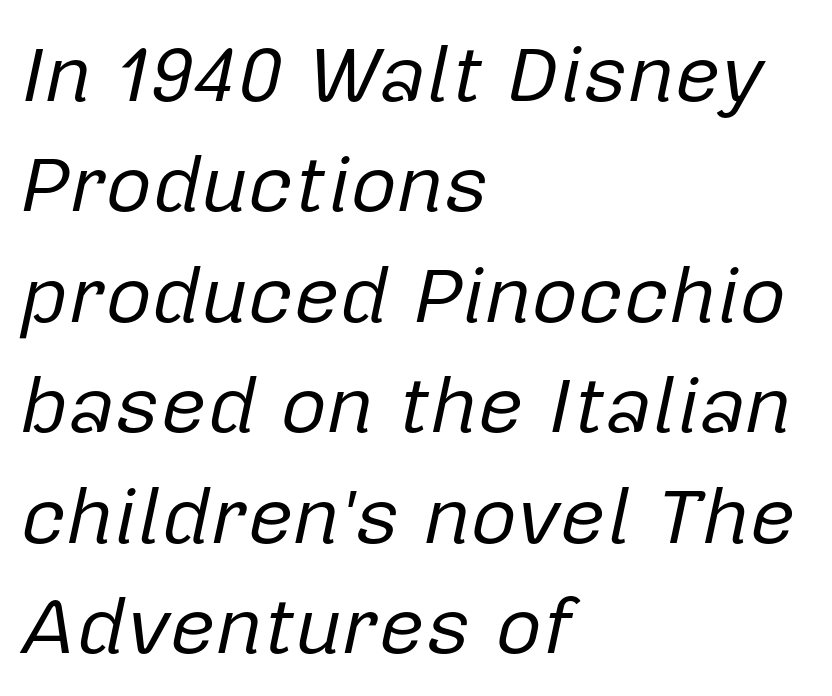
{"italic": "yes", "lean": "right", "slant_degrees": 12, "bold": "no", "weight": "regular", "width": "normal", "stroke_contrast": "low", "x_height": "medium", "monospaced": "no", "underline": "no", "align": "left", "line_spacing": "normal", "line_spacing_ratio": 1.38, "letter_spacing": "normal", "letter_spacing_em": 0.0, "glyph_px": 80}
